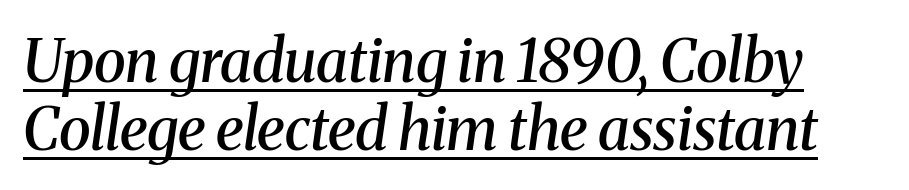
Each new line begins almost immediately beneath the previous one. Proportional: the letters do not fall into vertical columns. Caption: semibold face, moderately heavy strokes. Glance below the letters and you will spot a drawn line.
